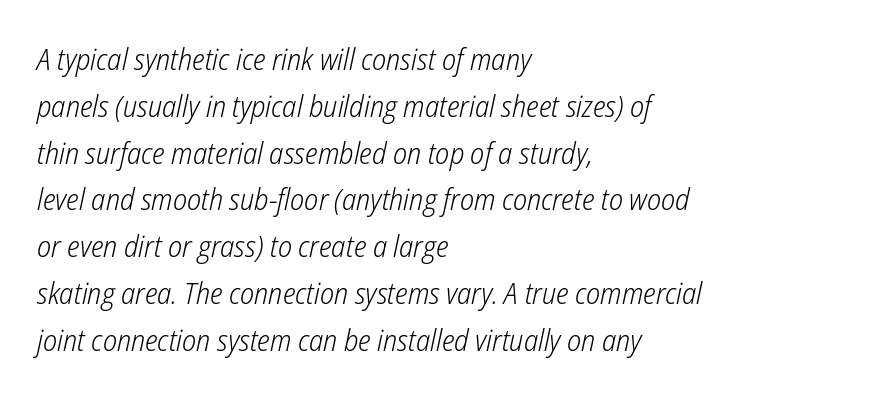
{"italic": "yes", "lean": "right", "slant_degrees": 12, "bold": "no", "weight": "light", "width": "condensed", "stroke_contrast": "low", "x_height": "medium", "monospaced": "no", "underline": "no", "align": "left", "line_spacing": "normal", "line_spacing_ratio": 1.56, "letter_spacing": "normal", "letter_spacing_em": 0.0, "glyph_px": 30}
